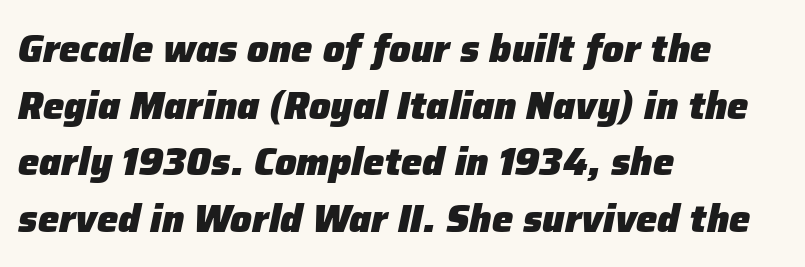
The image shows 38 px heavy type, italic (leaning right); set left-aligned, normal line spacing (1.49x), normal letter spacing, not underlined; low stroke contrast and a medium x-height.
